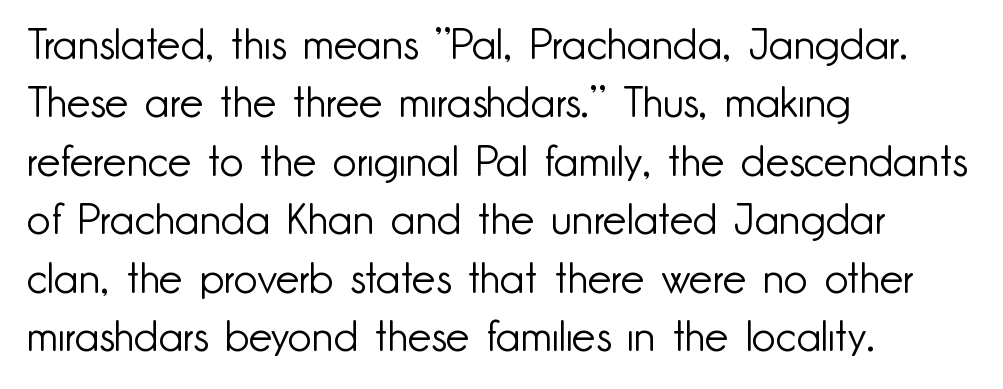
The face used here is proportionally spaced, like ordinary book or web type. What kind of face is this? One without serifs — a sans. Clear beneath every line of the passage. Compared with typical body copy, the letter spacing here is the same.
